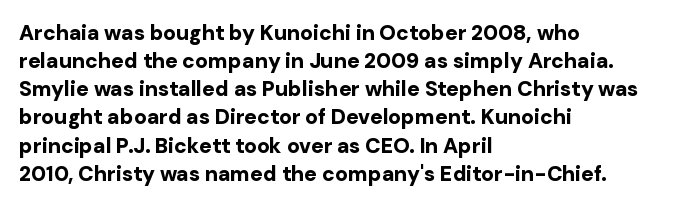
Q: Is the text bold? A: Yes.
Q: Is the text italic (slanted)? A: No, it is upright.
Q: Is the text underlined? A: No.
Q: How is the paragraph aligned? A: Left-aligned.
Q: Is the spacing between letters normal or unusually wide? A: Normal.
Q: Is the spacing between lines tight, normal or loose? A: Normal.
